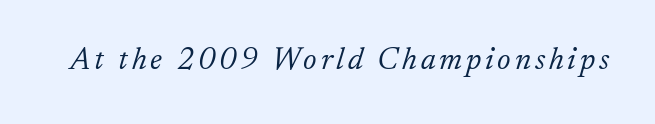
The strip under each line holds only bare page. You could not count columns in this text — the font is proportionally spaced. There's an unmistakable incline to the writing here. The weight tops out at a normal text grade. Letterform terminals end in serifs throughout the passage.
